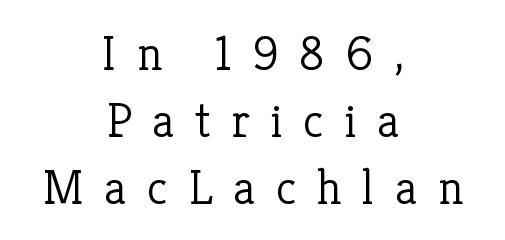
No letter is thick-stroked: the sample isn't bold. In terms of leading, this rendering sits right in the middle. The lettering stays uniformly vertical, giving the passage a roman look. The rendering shows small feet on the letterforms — a serif design. Tracking value appears strongly positive — letters spread wide.
